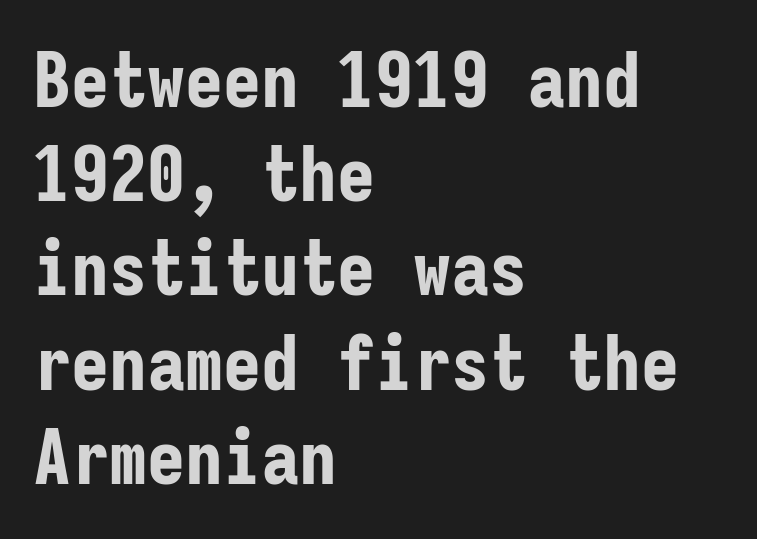
Has an underline been added? It has not. Characters remain perfectly vertical along every line. How are the letters spaced? Ordinarily, with no added tracking. The typesetter chose a ragged-right arrangement here. Font category for this specimen: sans-serif. Every character here occupies the same horizontal width, giving the sample a typewriter-like rhythm.
